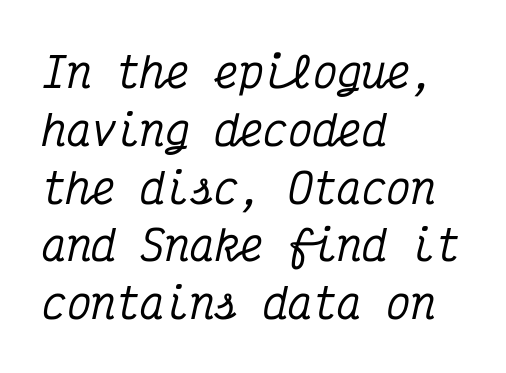
{"serif": "yes", "italic": "yes", "lean": "right", "slant_degrees": 12, "width": "condensed", "stroke_contrast": "medium", "x_height": "medium", "monospaced": "yes", "underline": "no", "align": "left", "line_spacing": "normal", "line_spacing_ratio": 1.41, "letter_spacing": "normal", "letter_spacing_em": 0.0, "glyph_px": 41}
